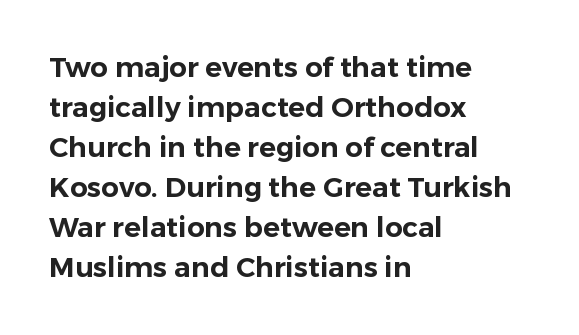
Note: no serifs on the glyphs. Looks like regular typesetting: each glyph gets only the width it needs. This rendering leaves character spacing at its baseline value. The gap between lines stays unmarked. No italicization has been applied; the sample stays upright. Vertical spacing — default.
